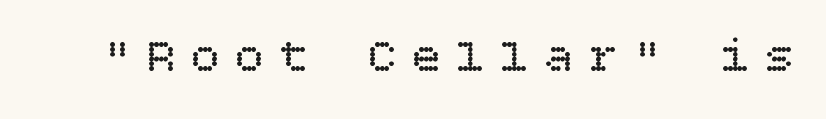
The image shows 48 px regular-weight type, upright; set unusually wide letter spacing (+0.32 em), not underlined; low stroke contrast and a large x-height.
